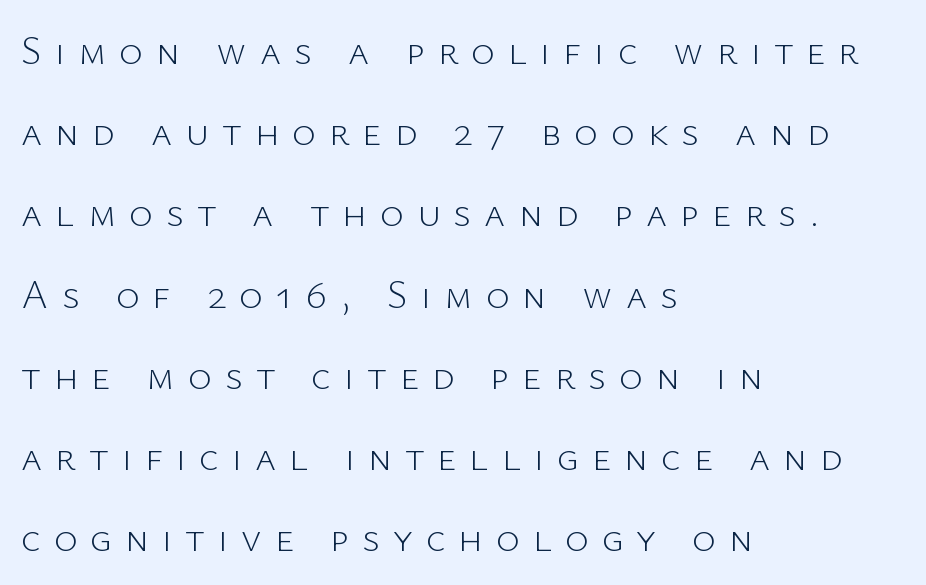
{"serif": "no", "italic": "no", "bold": "no", "weight": "light", "width": "normal", "stroke_contrast": "low", "x_height": "medium", "monospaced": "no", "underline": "no", "align": "left", "line_spacing": "loose", "line_spacing_ratio": 2.03, "letter_spacing": "wide", "letter_spacing_em": 0.33, "glyph_px": 40}
